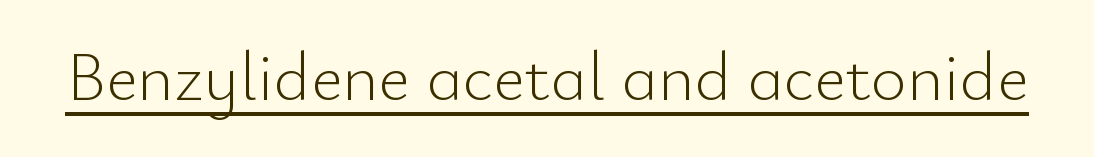
A roman cut, with each character standing at attention. Nobody touched the tracking dial on this one. Do the characters align in a grid? No, the font is proportional. Notice how a bar underscores the lettering throughout. A typesetter would label this face a sans. Summary of weight: not heavy and not bold.
